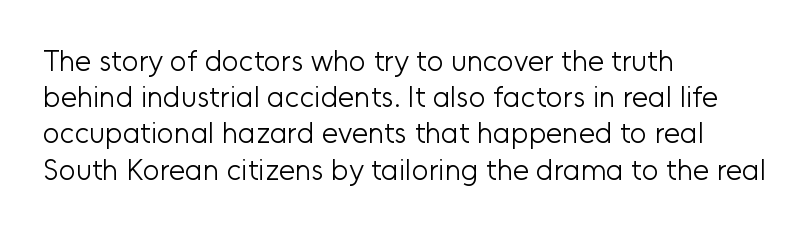
The space beneath each line is pristine and unruled. Between one letter and the next there's only the usual sliver of space. Casual observation: everything's shoved over to the left. Each new line begins a customary step beneath the previous one.
